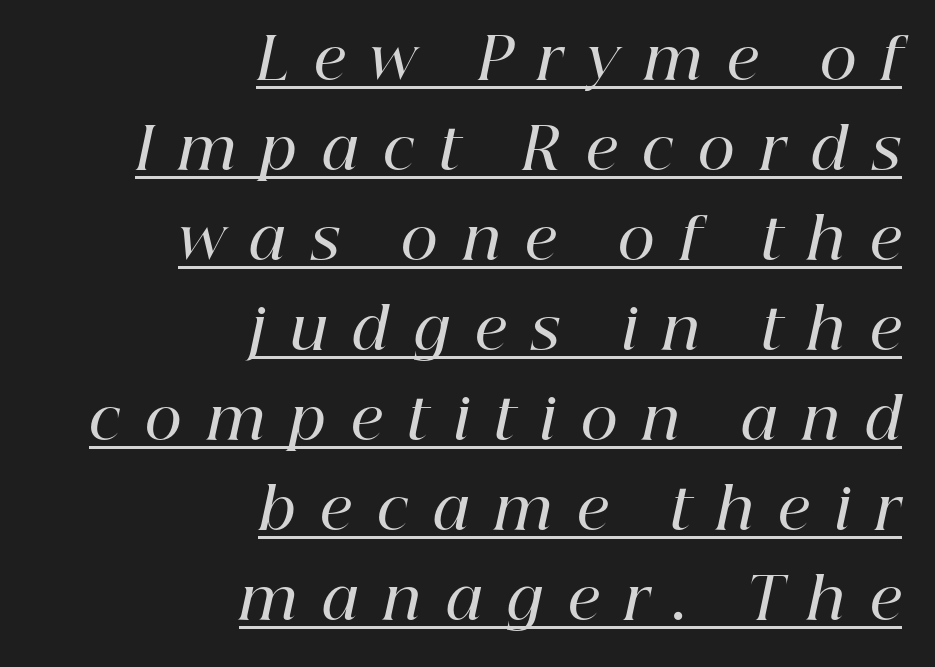
The image shows 57 px semibold serif type, italic (leaning right); set right-aligned, normal line spacing (1.58x), unusually wide letter spacing (+0.44 em), underlined; high stroke contrast and a medium x-height.
